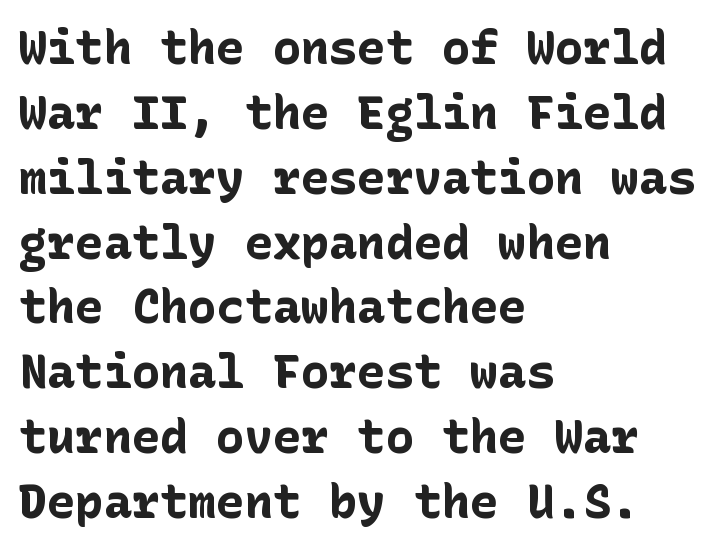
{"serif": "no", "italic": "no", "bold": "yes", "weight": "bold", "width": "normal", "stroke_contrast": "low", "x_height": "medium", "underline": "no", "align": "left", "line_spacing": "normal", "line_spacing_ratio": 1.38, "letter_spacing": "normal", "letter_spacing_em": 0.0, "glyph_px": 47}
